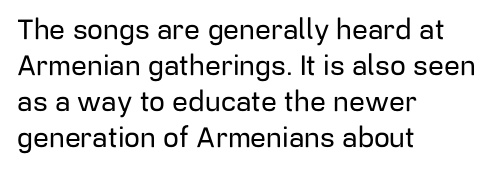
Nobody drew a line under any word here. Think of a printed novel: that variable character pitch is what you see here. Each line starts at the same left margin while the right side varies. What's the leading like? Ordinary, nothing unusual.
